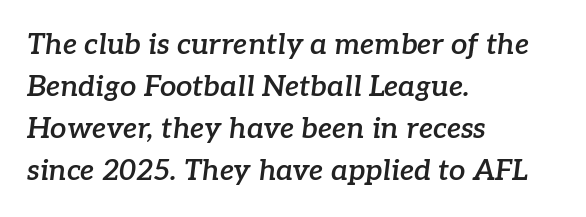
The compositor pushed each line to the left boundary. Letterform terminals end in serifs throughout the passage. Regarding leading, the lines here are spaced in the standard way. The zone under the glyphs is completely vacant.
